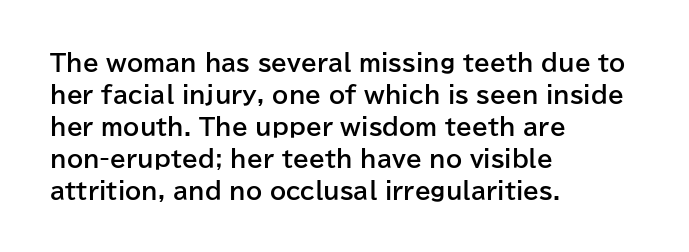
{"italic": "no", "bold": "yes", "underline": "no", "align": "left", "line_spacing": "normal", "line_spacing_ratio": 1.39, "letter_spacing": "normal", "letter_spacing_em": 0.0, "glyph_px": 23}
